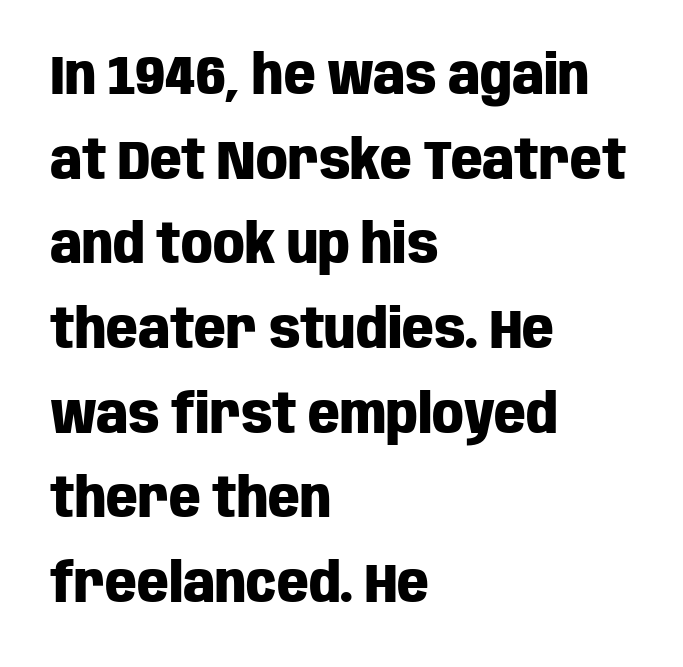
The image shows 55 px heavy, condensed sans-serif type, upright; set left-aligned, normal line spacing (1.54x), normal letter spacing, not underlined; low stroke contrast and a large x-height.
